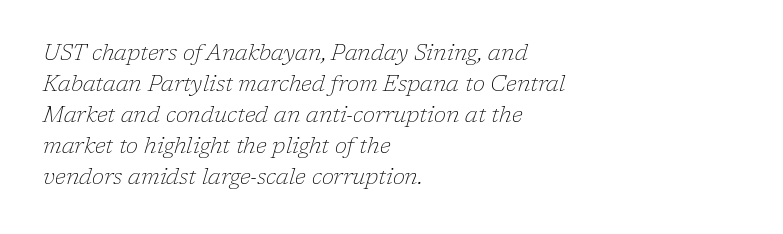
The gaps between neighbouring characters are ordinary and unremarkable. The strokes carry an ordinary text weight at most. Teacher's note: observe the even left margin — that is flush-left alignment. Quick note: underline off. Compared with typical paragraphs, the rows here are spaced about the same.
